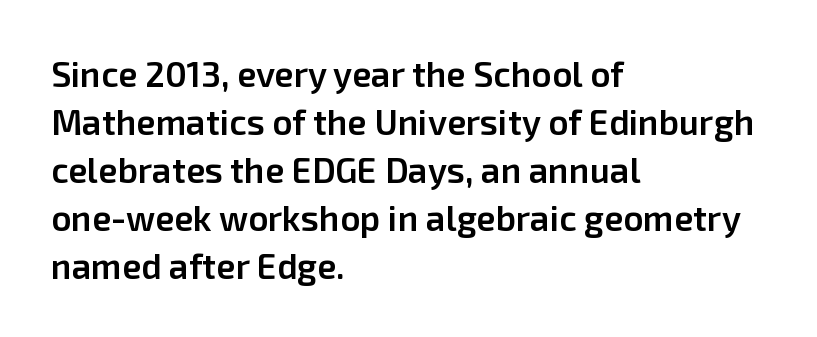
The specimen omits any rule beneath the text block's lines. Think of a printed novel: that variable character pitch is what you see here. I'd call this a sans setting — the letters go barefoot. No italicization has been applied; the sample stays upright. All the whitespace from short lines collects on the right. Baseline-to-baseline distance is the conventional proportion of letter height.
